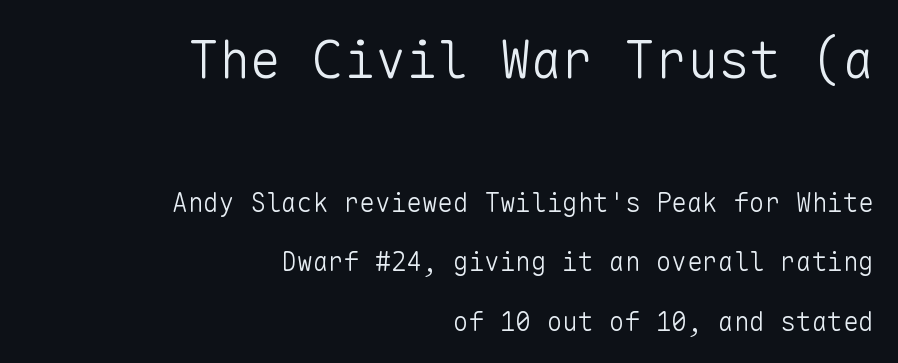
{"serif": "no", "italic": "no", "bold": "no", "weight": "light", "width": "normal", "stroke_contrast": "low", "x_height": "medium", "monospaced": "yes", "underline": "no", "align": "right", "line_spacing": "loose", "line_spacing_ratio": 2.29, "letter_spacing": "normal", "letter_spacing_em": 0.0, "larger_block": "first", "size_ratio": 2.0, "glyph_px": 52}
